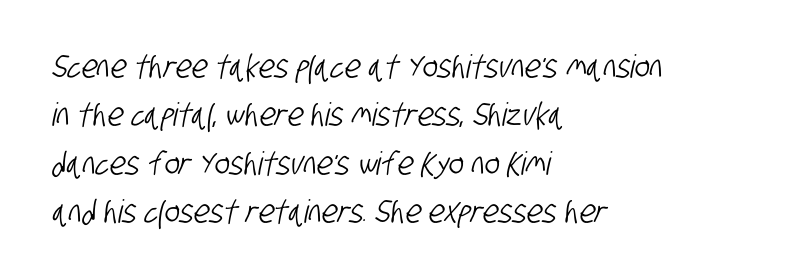
Q: Is the typeface a serif or a sans-serif typeface? A: Sans-serif.
Q: Is the text underlined? A: No.
Q: How is the paragraph aligned? A: Left-aligned.
Q: Is the spacing between letters normal or unusually wide? A: Normal.
Q: Is the spacing between lines tight, normal or loose? A: Normal.
Q: Width (condensed, normal, or wide)? A: Condensed.
Q: Stroke contrast? A: Low.
Q: x-height? A: Large.
Q: Monospaced? A: No.
